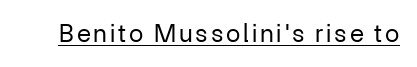
Q: Is the text bold? A: No.
Q: Is the text italic (slanted)? A: No, it is upright.
Q: Is the text underlined? A: Yes.
